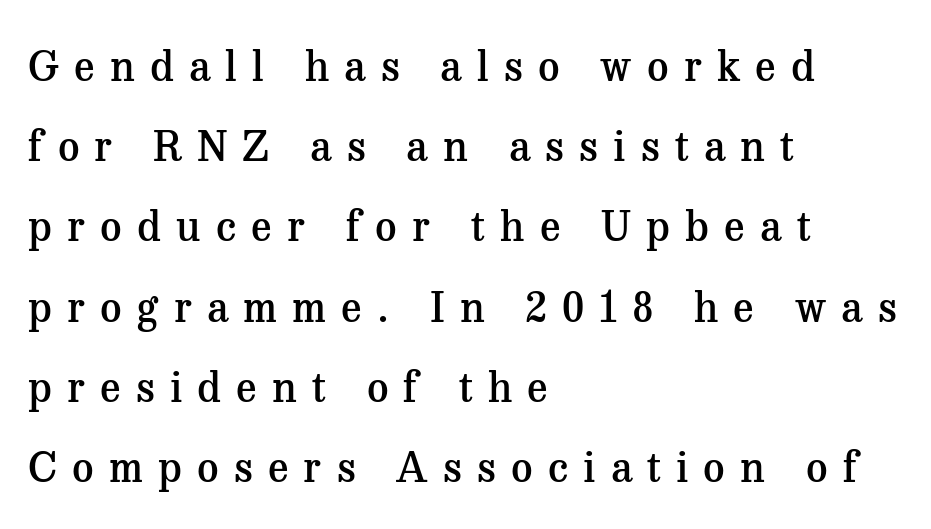
{"serif": "yes", "italic": "no", "bold": "semi", "weight": "semibold", "width": "normal", "stroke_contrast": "medium", "x_height": "medium", "monospaced": "no", "underline": "no", "align": "left", "line_spacing": "loose", "line_spacing_ratio": 1.91, "letter_spacing": "wide", "letter_spacing_em": 0.36, "glyph_px": 42}
